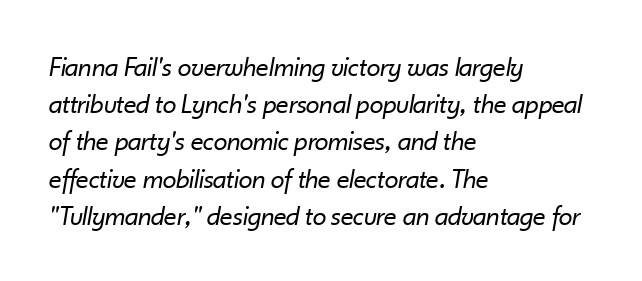
Q: Is the text bold? A: No.
Q: Is the text italic (slanted)? A: Yes, it leans right by about 10 degrees.
Q: Is the text underlined? A: No.
Q: How is the paragraph aligned? A: Left-aligned.
Q: Is the spacing between letters normal or unusually wide? A: Normal.
Q: Is the spacing between lines tight, normal or loose? A: Normal.
Q: Width (condensed, normal, or wide)? A: Normal.
Q: Stroke contrast? A: Low.
Q: x-height? A: Small.
Q: Monospaced? A: No.
